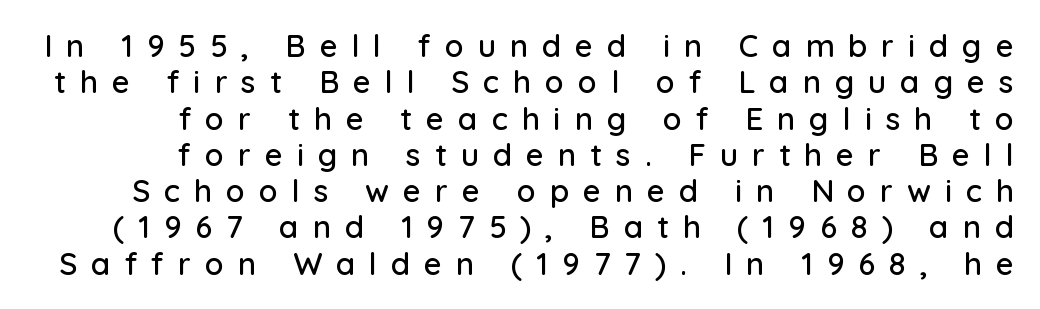
Q: Is the text italic (slanted)? A: No, it is upright.
Q: Is the typeface a serif or a sans-serif typeface? A: Sans-serif.
Q: Is the text underlined? A: No.
Q: How is the paragraph aligned? A: Right-aligned.
Q: Is the spacing between letters normal or unusually wide? A: Unusually wide.
Q: Width (condensed, normal, or wide)? A: Normal.
Q: Stroke contrast? A: Low.
Q: x-height? A: Medium.
Q: Monospaced? A: No.
